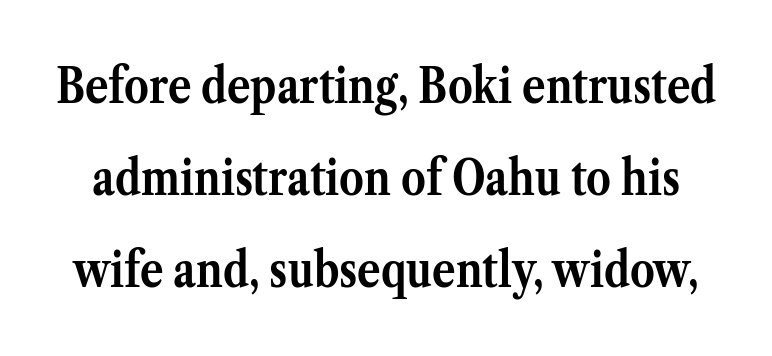
These lines carry a lot of weight — the face is fully bold. The letters advance in unequal steps, a hallmark of proportional type. Does extra space separate the letters? No, they use regular spacing. Words float on clear page, feet unadorned. Examine the stroke ends and you'll spot serifs.
